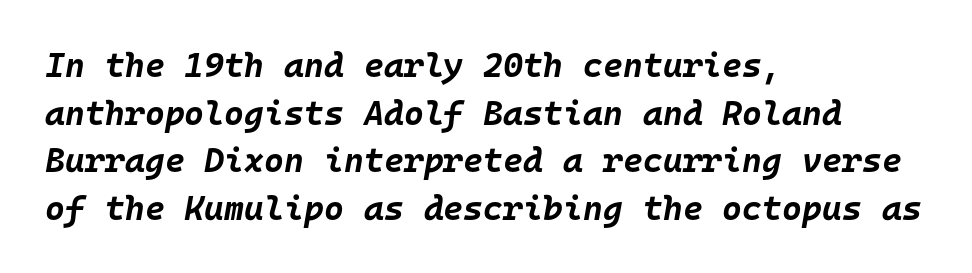
The image shows 34 px bold type, italic (leaning right), monospaced; set left-aligned, normal line spacing (1.4x), normal letter spacing, not underlined; low stroke contrast and a large x-height.
